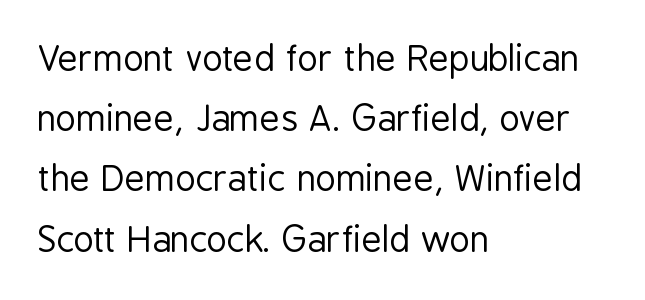
The image shows 35 px regular-weight, condensed sans-serif type, upright; set left-aligned, line spacing 1.72x, normal letter spacing, not underlined; low stroke contrast and a medium x-height.
